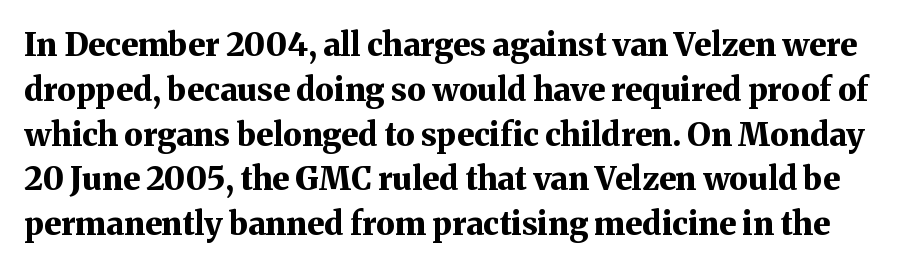
{"serif": "yes", "italic": "no", "bold": "yes", "weight": "bold", "width": "normal", "stroke_contrast": "medium", "x_height": "medium", "monospaced": "no", "underline": "no", "line_spacing": "normal", "line_spacing_ratio": 1.4, "letter_spacing": "normal", "letter_spacing_em": 0.0, "glyph_px": 32}
